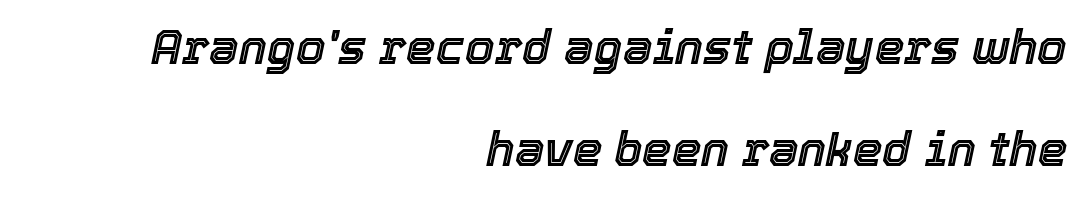
An italicized treatment has been applied to the whole sample. Words appear dense and cohesive because spacing is normal. Notice how the passage keeps a crisp vertical edge on the right only. If you measured baseline to baseline, you'd find a long distance.
